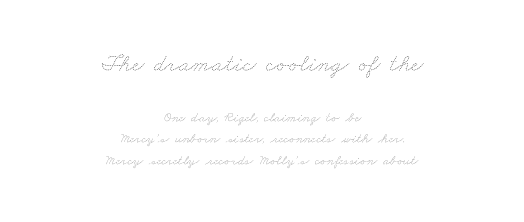
{"bold": "no", "underline": "no", "align": "center", "line_spacing": "normal", "line_spacing_ratio": 1.52, "letter_spacing": "normal", "letter_spacing_em": 0.0, "larger_block": "first", "size_ratio": 1.79, "glyph_px": 25}
